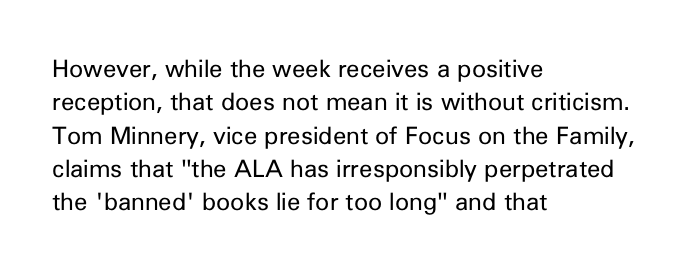
The letterforms sit at book weight or below. Posture: straight, roman, zero tilt. Tracking value appears to be zero — textbook default spacing. The passage shown stacks its lines at a standard gap. Is the block centered? No — it sits flush against the left margin. The foot of each line stays bare and open.
